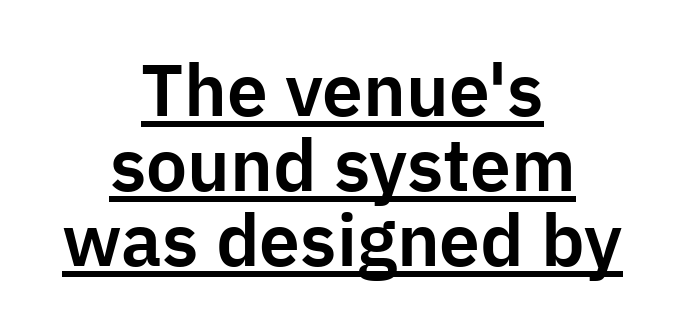
Q: Is the text italic (slanted)? A: No, it is upright.
Q: Is the typeface a serif or a sans-serif typeface? A: Sans-serif.
Q: Is the text underlined? A: Yes.
Q: How is the paragraph aligned? A: Centered.
Q: Is the spacing between letters normal or unusually wide? A: Normal.
Q: Is the spacing between lines tight, normal or loose? A: Tight.
Q: Width (condensed, normal, or wide)? A: Normal.
Q: Stroke contrast? A: Low.
Q: x-height? A: Medium.
Q: Monospaced? A: No.
